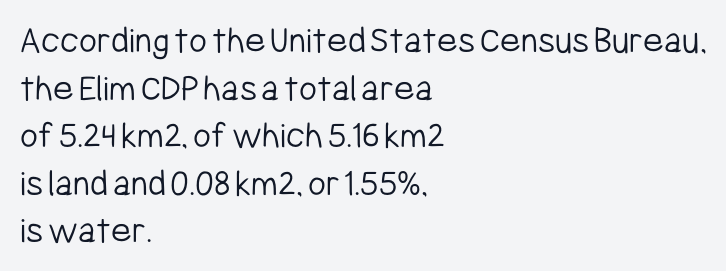
The axis of the letterforms is exactly vertical. Each letter keeps its own natural width here, so spacing adapts to shape. All the whitespace from short lines collects on the right. The words here are not underlined. Students, note that the glyphs here touch the page at normal intervals.
